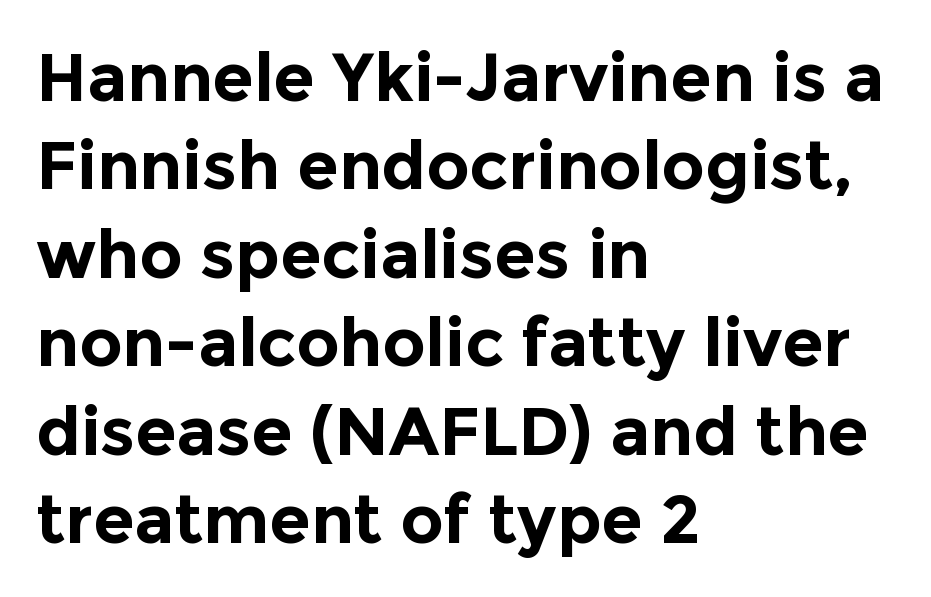
The image shows 67 px bold sans-serif type, upright; set left-aligned, normal line spacing (1.32x), normal letter spacing, not underlined; a medium x-height.
